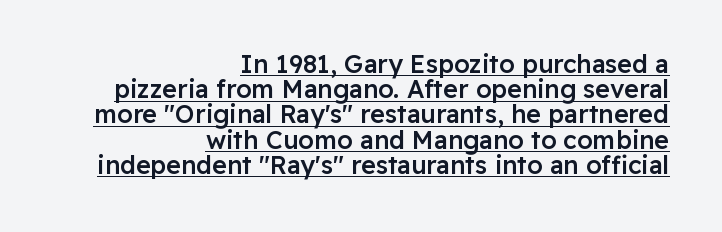
The image shows 25 px text type, upright; set right-aligned, tight line spacing (1.01x), normal letter spacing, underlined.
